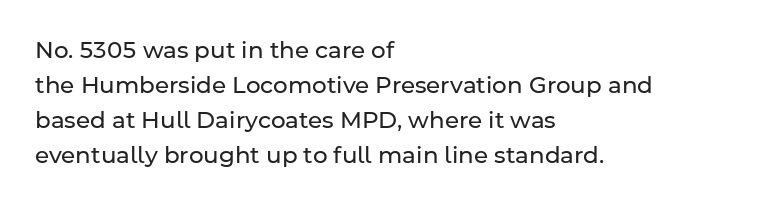
{"italic": "no", "bold": "no", "underline": "no", "align": "left", "line_spacing": "normal", "line_spacing_ratio": 1.52, "letter_spacing": "normal", "letter_spacing_em": 0.0, "glyph_px": 23}
